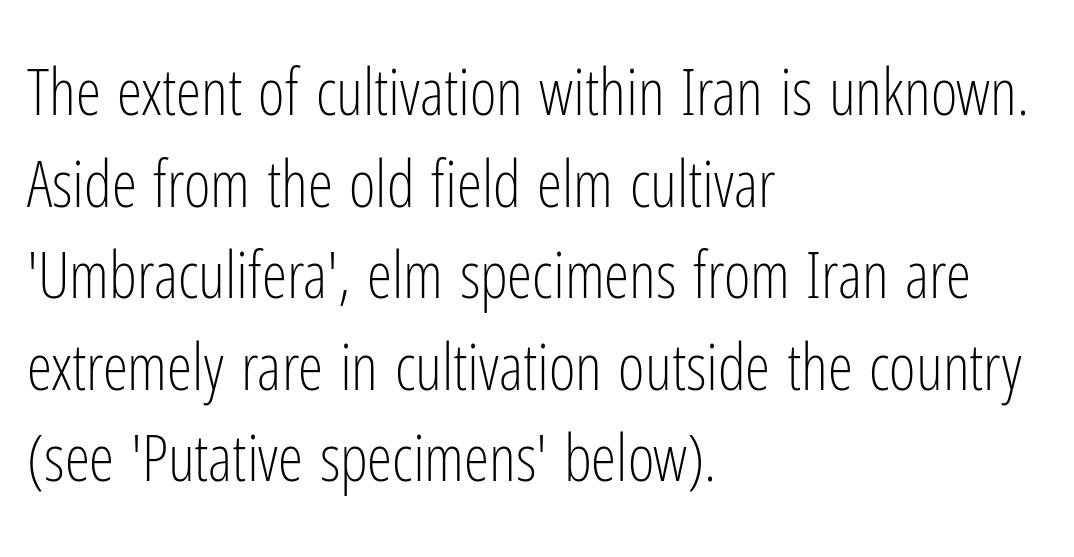
Q: Is the text bold? A: No.
Q: Is the text italic (slanted)? A: No, it is upright.
Q: Is the typeface a serif or a sans-serif typeface? A: Sans-serif.
Q: Is the text underlined? A: No.
Q: How is the paragraph aligned? A: Left-aligned.
Q: Is the spacing between letters normal or unusually wide? A: Normal.
Q: Is the spacing between lines tight, normal or loose? A: Normal.
Q: Width (condensed, normal, or wide)? A: Condensed.
Q: Stroke contrast? A: Low.
Q: x-height? A: Medium.
Q: Monospaced? A: No.
